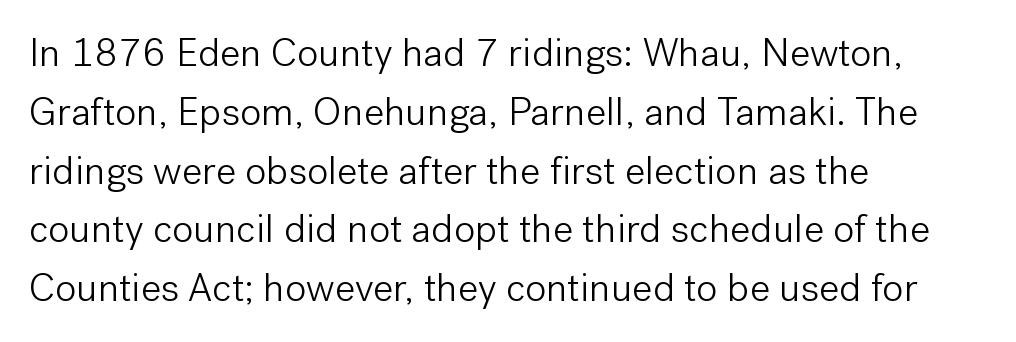
Q: Is the text bold? A: No.
Q: Is the text italic (slanted)? A: No, it is upright.
Q: Is the typeface a serif or a sans-serif typeface? A: Sans-serif.
Q: Is the text underlined? A: No.
Q: How is the paragraph aligned? A: Left-aligned.
Q: Is the spacing between letters normal or unusually wide? A: Normal.
Q: Is the spacing between lines tight, normal or loose? A: Normal.
Q: Width (condensed, normal, or wide)? A: Normal.
Q: Stroke contrast? A: Low.
Q: x-height? A: Medium.
Q: Monospaced? A: No.
